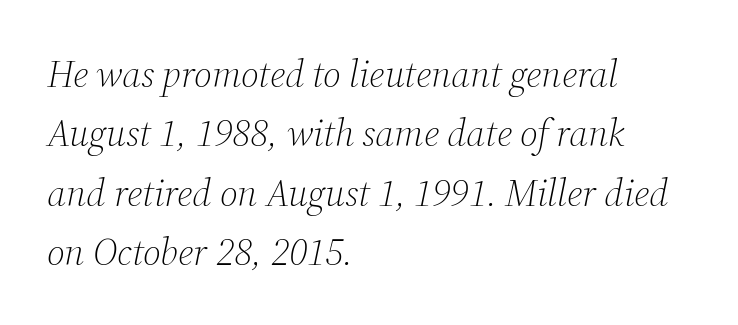
{"serif": "yes", "italic": "yes", "lean": "right", "slant_degrees": 12, "bold": "no", "weight": "light", "width": "normal", "stroke_contrast": "medium", "x_height": "medium", "monospaced": "no", "underline": "no", "align": "left", "line_spacing": "normal", "line_spacing_ratio": 1.56, "letter_spacing": "normal", "letter_spacing_em": 0.0, "glyph_px": 38}
